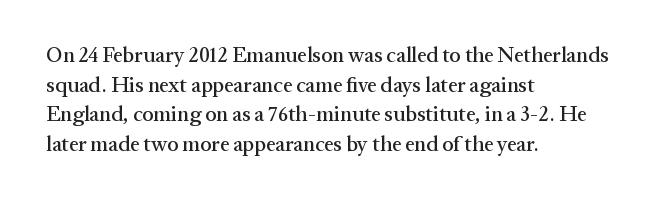
Q: Is the text italic (slanted)? A: No, it is upright.
Q: Is the text underlined? A: No.
Q: How is the paragraph aligned? A: Left-aligned.
Q: Is the spacing between letters normal or unusually wide? A: Normal.
Q: Is the spacing between lines tight, normal or loose? A: Normal.
